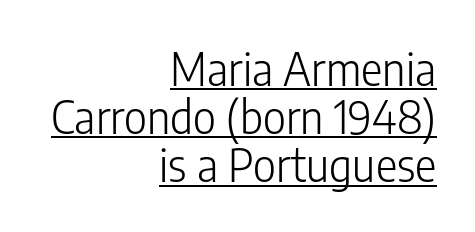
The image shows 45 px light, condensed sans-serif type, upright; set right-aligned, tight line spacing (1.07x), normal letter spacing, underlined; low stroke contrast and a medium x-height.
